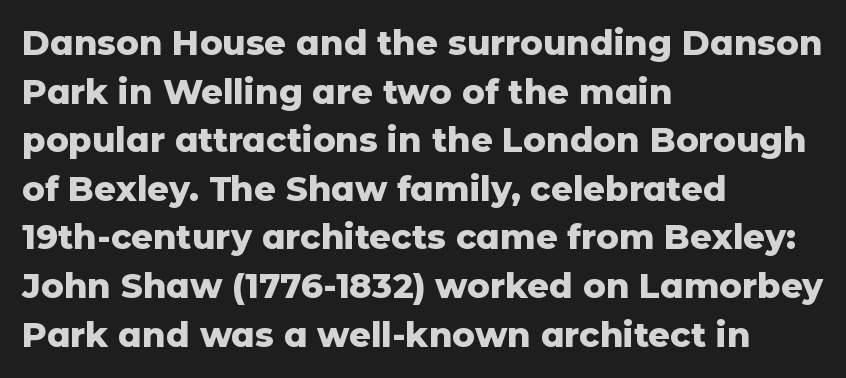
{"serif": "no", "italic": "no", "bold": "yes", "weight": "heavy", "width": "normal", "stroke_contrast": "low", "x_height": "medium", "monospaced": "no", "underline": "no", "align": "left", "line_spacing": "normal", "line_spacing_ratio": 1.43, "letter_spacing": "normal", "letter_spacing_em": 0.0, "glyph_px": 34}
